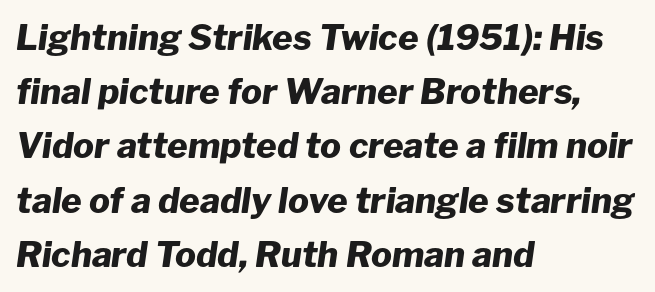
Weight: bold. The typography opts for an oblique posture over an upright one. These lines are rendered in a variable-pitch font. Nothing unusual about the tracking: characters are spaced as the font intends. Students, observe: this is what conventionally led text looks like.
